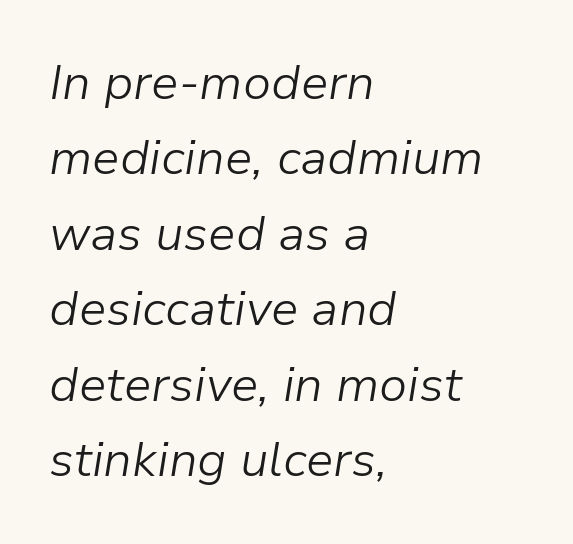
Lines of text with bare space underneath. When letters slant like this, we call the style italic. These lines are set flush left with a ragged right edge. The letterforms sit shoulder to shoulder at normal distance. Letters have the restrained weight of plain body copy at most.
